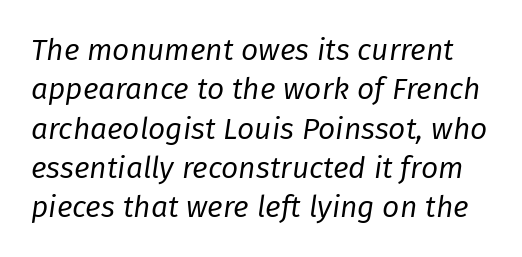
A normal amount of white space separates one row of letters from the next. Letter spacing: default. Letters rest on an invisible, unmarked baseline. Weight: regular or lighter. The rendering uses natural spacing where letterforms have individual widths. Italic? Definitely — the glyphs are oblique.
